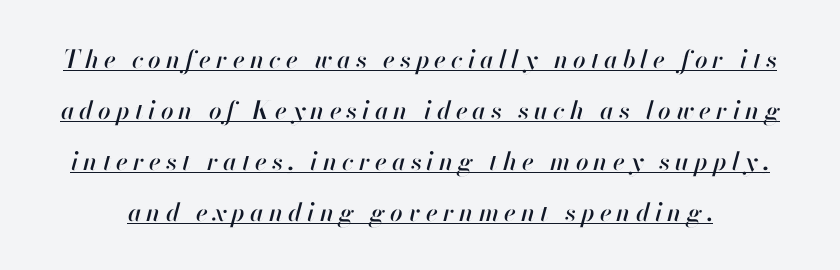
{"italic": "yes", "lean": "right", "slant_degrees": 13, "underline": "yes", "line_spacing": "loose", "line_spacing_ratio": 2.04, "letter_spacing": "wide", "letter_spacing_em": 0.2, "glyph_px": 25}
